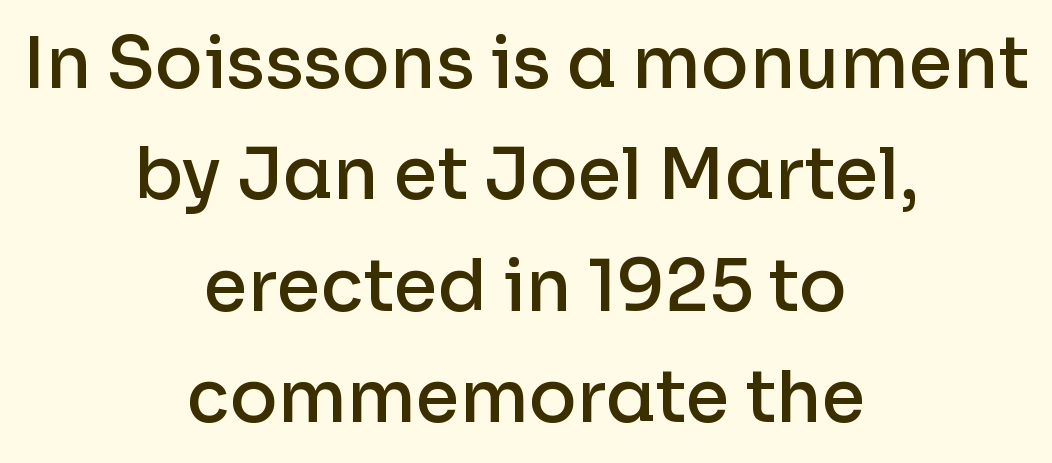
The image shows 71 px semibold sans-serif type, upright; set centered, normal line spacing (1.57x), normal letter spacing, not underlined; low stroke contrast and a medium x-height.
